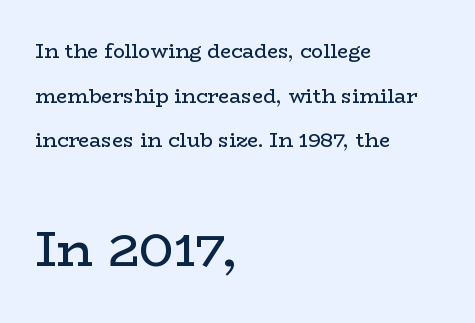
The image shows 50 px regular-weight, wide serif type, upright; set left-aligned, loose line spacing (2.23x), normal letter spacing, not underlined; the second (bottom) block is 2.5x larger; low stroke contrast and a medium x-height.
